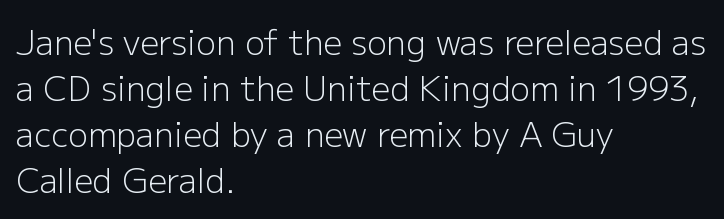
{"serif": "no", "italic": "no", "bold": "no", "weight": "light", "width": "normal", "stroke_contrast": "low", "x_height": "medium", "monospaced": "no", "underline": "no", "align": "left", "line_spacing": "normal", "line_spacing_ratio": 1.39, "letter_spacing": "normal", "letter_spacing_em": 0.0, "glyph_px": 33}
